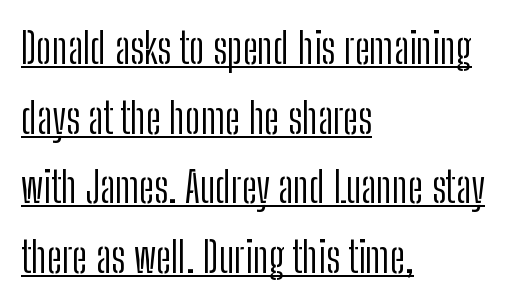
Q: Is the text bold? A: No.
Q: Is the text italic (slanted)? A: No, it is upright.
Q: Is the typeface a serif or a sans-serif typeface? A: Sans-serif.
Q: Is the text underlined? A: Yes.
Q: How is the paragraph aligned? A: Left-aligned.
Q: Is the spacing between letters normal or unusually wide? A: Normal.
Q: Is the spacing between lines tight, normal or loose? A: Normal.
Q: Width (condensed, normal, or wide)? A: Condensed.
Q: Stroke contrast? A: Low.
Q: x-height? A: Medium.
Q: Monospaced? A: No.
